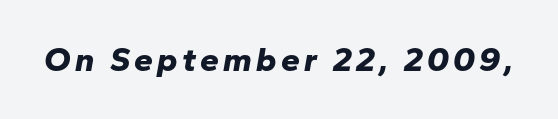
You could not count columns in this text — the font is proportionally spaced. Typesetter's note: full bold, strokes at maximum text heaviness. Style check: oblique. Check under the words: just untouched page.
